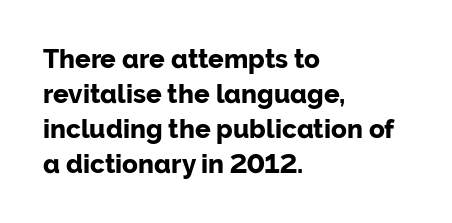
{"italic": "no", "bold": "yes", "underline": "no", "align": "left", "line_spacing": "normal", "line_spacing_ratio": 1.34, "letter_spacing": "normal", "letter_spacing_em": 0.0, "glyph_px": 26}
